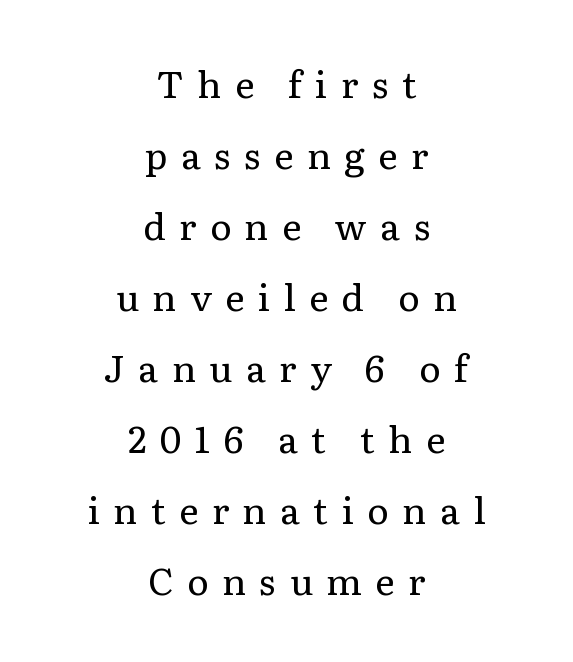
{"serif": "yes", "italic": "no", "bold": "no", "weight": "regular", "width": "normal", "stroke_contrast": "low", "x_height": "medium", "monospaced": "no", "underline": "no", "align": "center", "line_spacing": "loose", "line_spacing_ratio": 1.92, "letter_spacing": "wide", "letter_spacing_em": 0.36, "glyph_px": 37}
